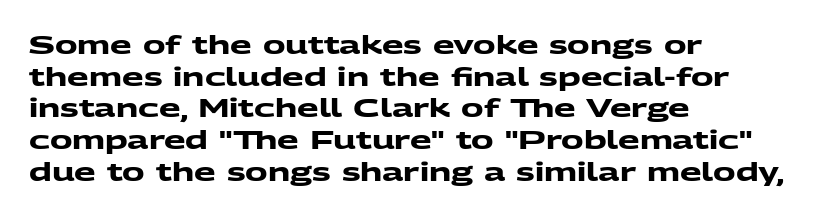
The image shows 25 px bold type; set left-aligned, normal line spacing (1.27x), normal letter spacing, not underlined.
